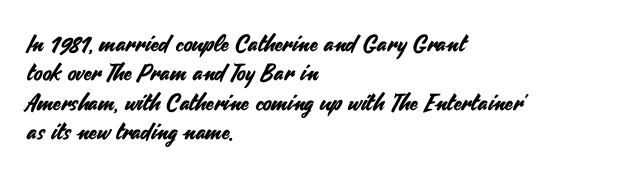
One-word summary of the alignment: left. The tracking reads as untouched default to a designer's eye. Each row of text sits above clean, open space. Does the leading feel generous? No, just average.
